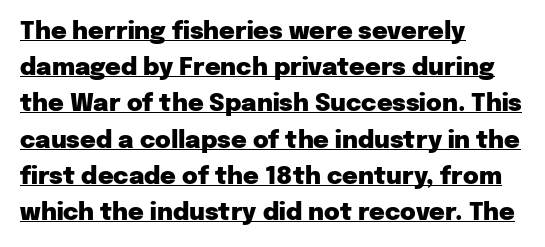
Rendered with straight, roman letterforms. The horizontal fit of the characters is conventional and even. The font is running at its bold setting. These lines are set flush left with a ragged right edge.
